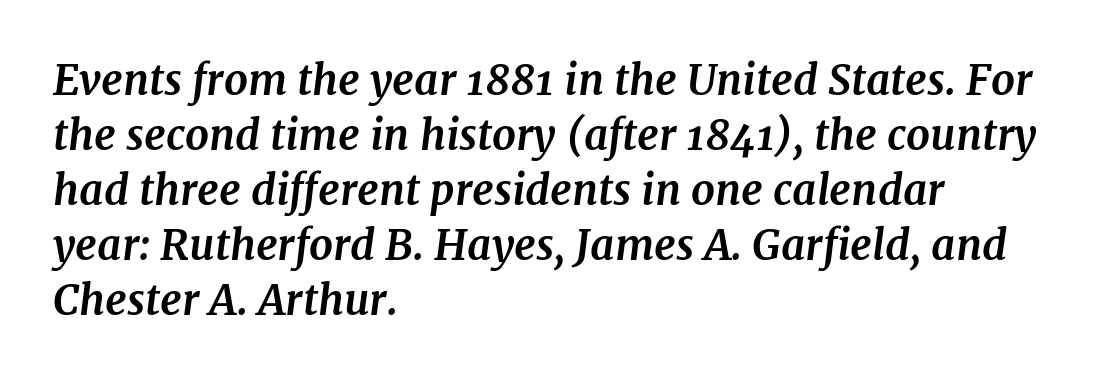
Caption: bold face, heavy strokes. Letters rest on an invisible, unmarked baseline. One-word summary of the alignment: left. This rendering employs a face with finishing strokes, i.e., a serif. Vertically, the passage feels balanced, rows spaced as you'd expect.
